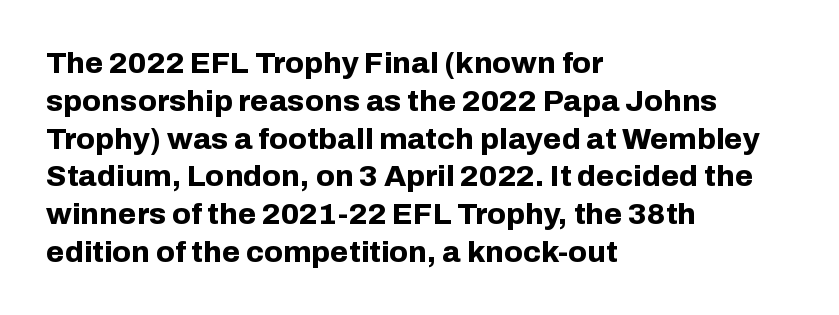
Q: Is the text bold? A: Yes.
Q: Is the text italic (slanted)? A: No, it is upright.
Q: Is the typeface a serif or a sans-serif typeface? A: Sans-serif.
Q: Is the text underlined? A: No.
Q: How is the paragraph aligned? A: Left-aligned.
Q: Is the spacing between letters normal or unusually wide? A: Normal.
Q: Is the spacing between lines tight, normal or loose? A: Normal.
Q: Width (condensed, normal, or wide)? A: Normal.
Q: Stroke contrast? A: Low.
Q: x-height? A: Medium.
Q: Monospaced? A: No.
